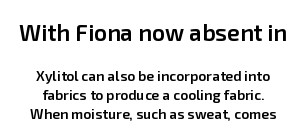
The image shows 23 px text type, upright; set normal line spacing (1.34x), normal letter spacing, not underlined; the first (top) block is 1.64x larger.
